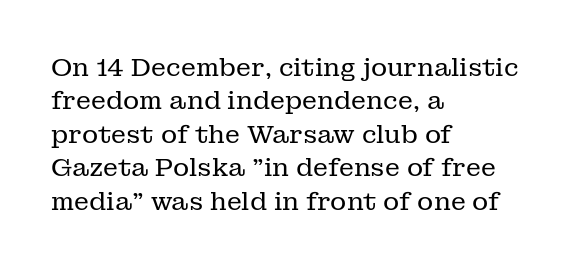
{"italic": "no", "bold": "no", "underline": "no", "align": "left", "line_spacing": "normal", "line_spacing_ratio": 1.34, "letter_spacing": "normal", "letter_spacing_em": 0.0, "glyph_px": 25}
